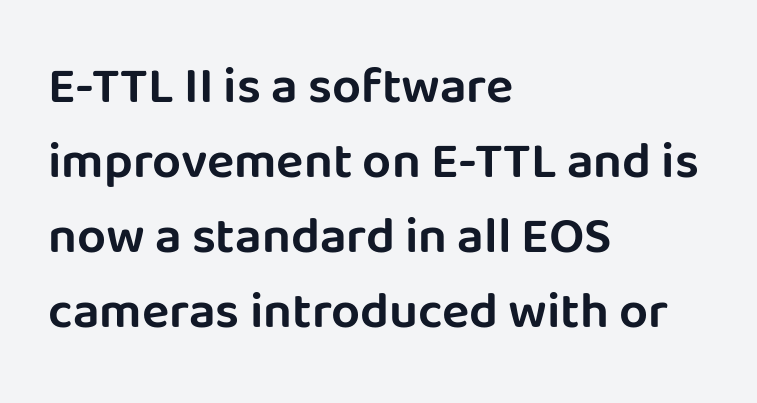
Spacing verdict: proportional, widths tailored to each character. I'd call this a sans setting — the letters go barefoot. The lettering stays uniformly vertical, giving the passage a roman look. Underline: absent.
